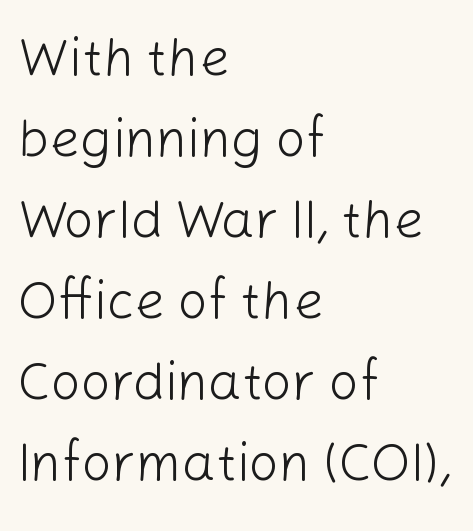
The image shows 53 px light sans-serif type, upright; set left-aligned, normal line spacing (1.53x), normal letter spacing, not underlined; low stroke contrast and a medium x-height.
